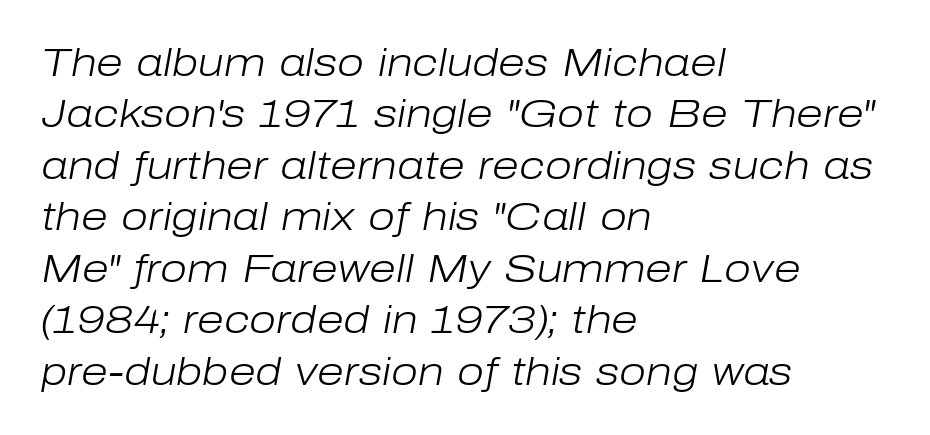
The image shows 39 px light type, italic (leaning right); set left-aligned, normal line spacing (1.32x), normal letter spacing, not underlined; low stroke contrast and a medium x-height.
